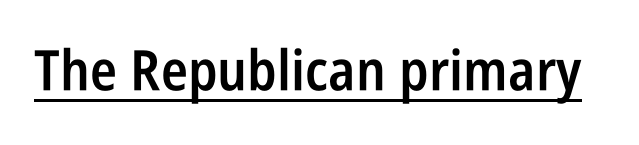
I'd describe the lettering as semibold — firm but not a full bold. Tall strokes in this sample are plumb rather than angled. Nope, no serifs anywhere on these letters. Proportional: the letters do not fall into vertical columns. How are the letters spaced? Ordinarily, with no added tracking.
